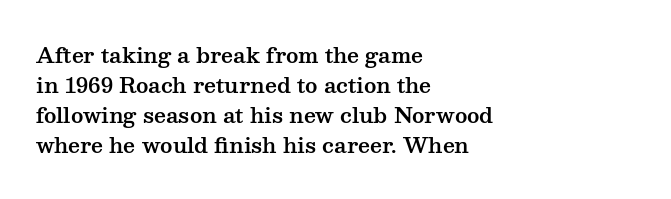
{"italic": "no", "underline": "no", "align": "left", "line_spacing": "normal", "line_spacing_ratio": 1.43, "letter_spacing": "normal", "letter_spacing_em": 0.0, "glyph_px": 21}
